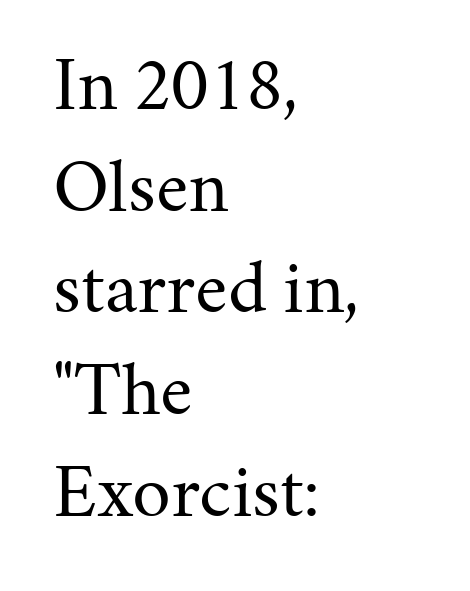
Q: Is the text bold? A: No.
Q: Is the text italic (slanted)? A: No, it is upright.
Q: Is the typeface a serif or a sans-serif typeface? A: Serif.
Q: Is the text underlined? A: No.
Q: How is the paragraph aligned? A: Left-aligned.
Q: Is the spacing between letters normal or unusually wide? A: Normal.
Q: Is the spacing between lines tight, normal or loose? A: Normal.
Q: Width (condensed, normal, or wide)? A: Normal.
Q: Stroke contrast? A: Medium.
Q: x-height? A: Medium.
Q: Monospaced? A: No.
